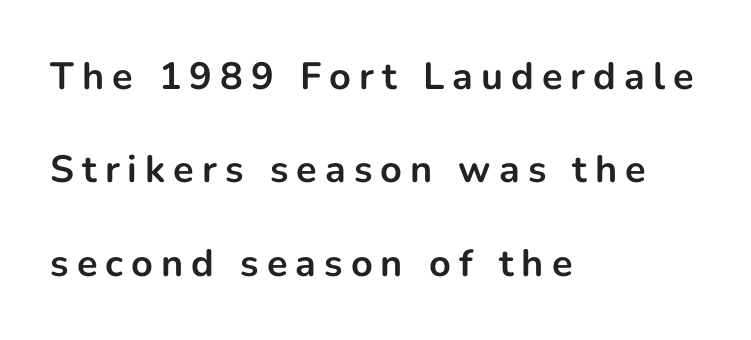
Strong, thick strokes mark this as bold type. Italic: no, the glyphs are upright roman. This sample has the flowing, uneven cadence of proportional lettering. The text was rendered using a sans face with plain stroke endings.
